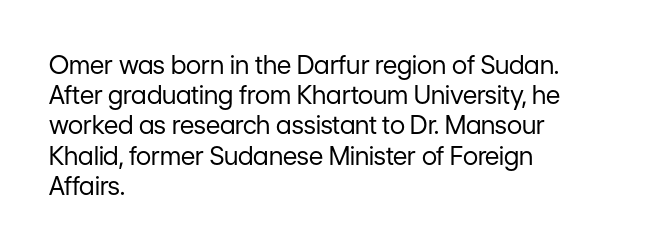
The image shows 25 px text type, upright; set left-aligned, line spacing 1.21x, normal letter spacing, not underlined.
